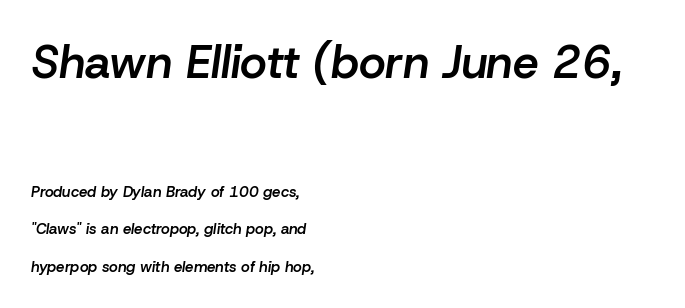
There is no visible air inserted between adjacent glyphs. Is there much room between lines? Yes — plenty of vertical air separates them. The text block is weighted toward the left margin, trailing off unevenly rightward. The initial chunk of copy outweighs the following chunk in type size.
